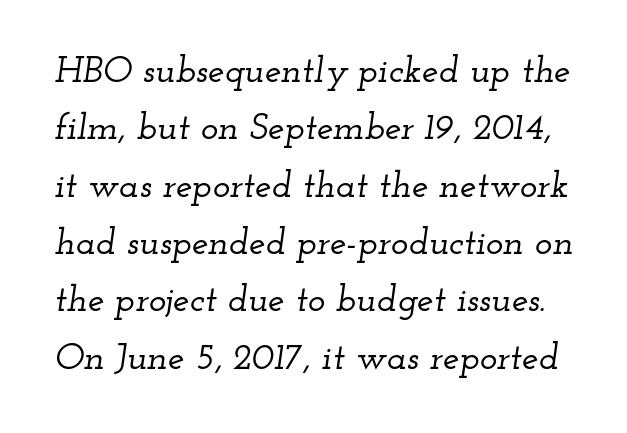
{"serif": "yes", "italic": "yes", "lean": "right", "slant_degrees": 12, "width": "wide", "stroke_contrast": "low", "x_height": "small", "monospaced": "no", "underline": "no", "line_spacing": "normal", "line_spacing_ratio": 1.55, "letter_spacing": "normal", "letter_spacing_em": 0.0, "glyph_px": 37}
